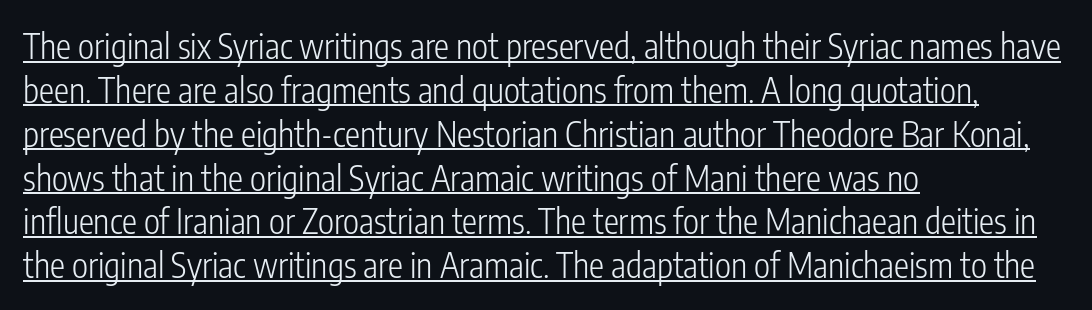
No extra ink here — the face is not bold. The type family on display is of the sans-serif kind. The rows are spaced the way most documents space them. All the whitespace from short lines collects on the right.
